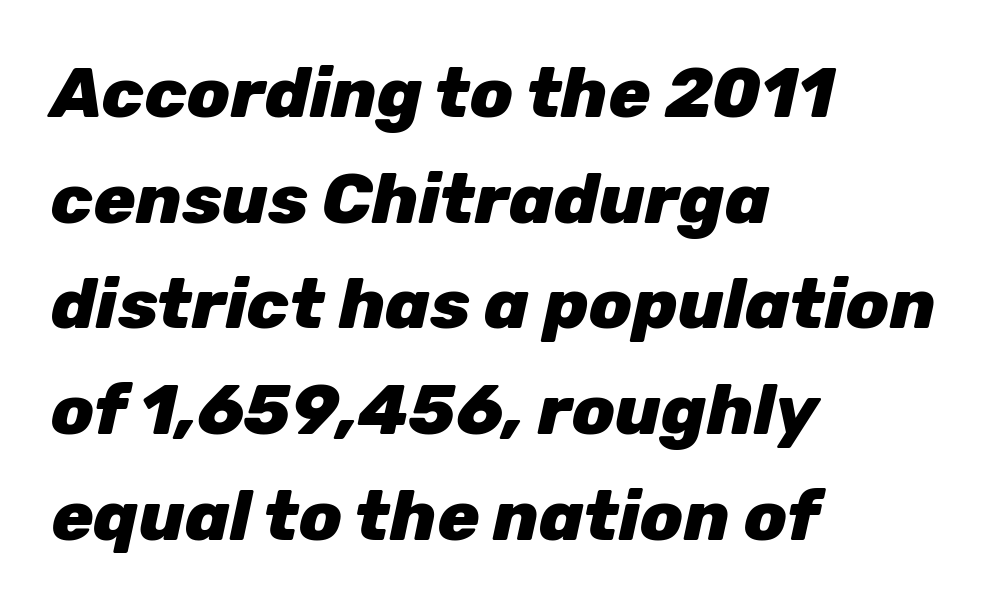
Q: Is the text bold? A: Yes.
Q: Is the text italic (slanted)? A: Yes, it leans right by about 12 degrees.
Q: Is the text underlined? A: No.
Q: How is the paragraph aligned? A: Left-aligned.
Q: Is the spacing between letters normal or unusually wide? A: Normal.
Q: Is the spacing between lines tight, normal or loose? A: Normal.
Q: Width (condensed, normal, or wide)? A: Normal.
Q: Stroke contrast? A: Low.
Q: x-height? A: Medium.
Q: Monospaced? A: No.
